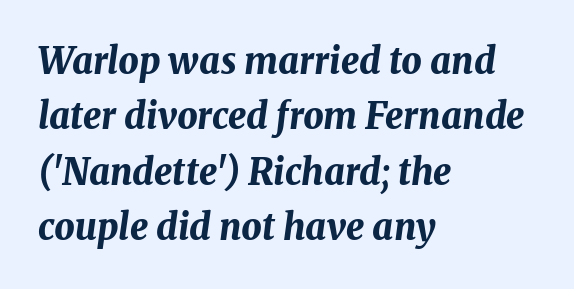
Characters are canted at an angle relative to the baseline's perpendicular. Words appear dense and cohesive because spacing is normal. This is heavy type, rendered in bold. Casual observation: everything's shoved over to the left. This sample has the flowing, uneven cadence of proportional lettering.
